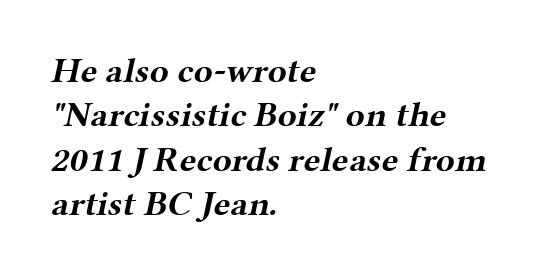
{"serif": "yes", "bold": "yes", "weight": "bold", "width": "wide", "stroke_contrast": "medium", "x_height": "medium", "monospaced": "no", "underline": "no", "align": "left", "line_spacing": "normal", "line_spacing_ratio": 1.27, "letter_spacing": "normal", "letter_spacing_em": 0.0, "glyph_px": 35}
